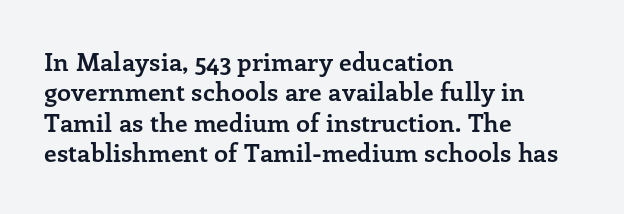
The image shows 25 px bold type, upright; set left-aligned, line spacing 1.22x, normal letter spacing, not underlined.
